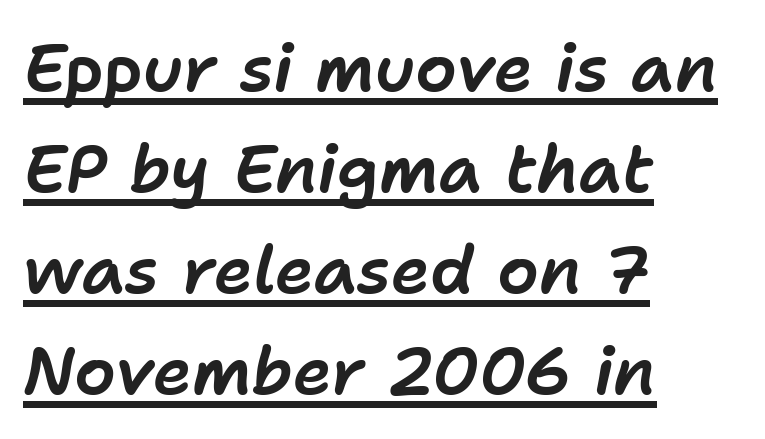
{"italic": "yes", "lean": "right", "slant_degrees": 11, "width": "normal", "stroke_contrast": "low", "x_height": "medium", "monospaced": "no", "underline": "yes", "align": "left", "line_spacing": "normal", "line_spacing_ratio": 1.53, "letter_spacing": "normal", "letter_spacing_em": 0.0, "glyph_px": 66}
